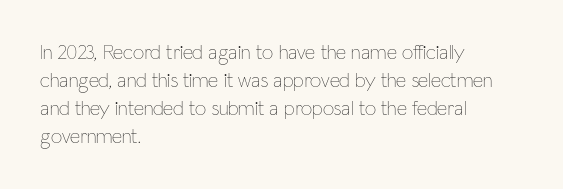
The image shows 20 px text type, upright; set left-aligned, normal line spacing (1.4x), normal letter spacing, not underlined.
